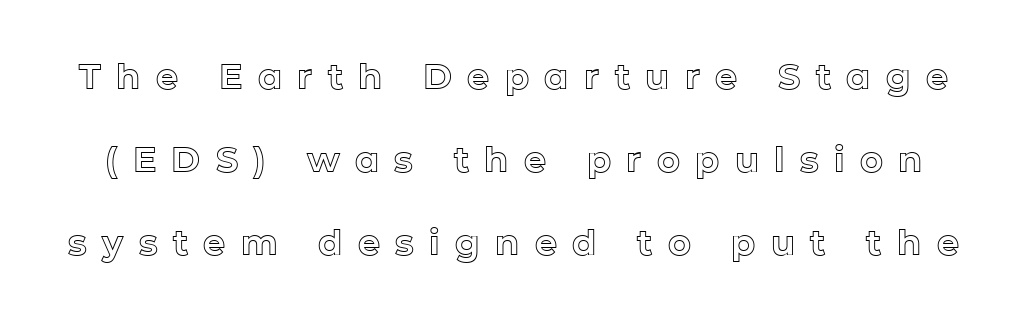
Notice how the stems are strictly vertical — no italics here. The passage shown is typed in a proportional face where columns would drift. Interline gaps are noticeably wide in this sample. Nobody drew a line under any word here. Each word looks stretched out because of the extra space between its letters.
